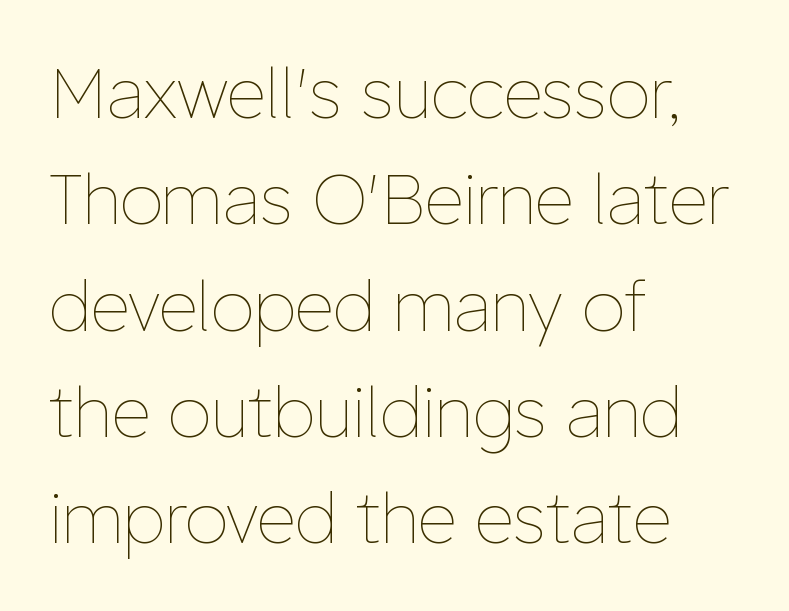
Vertical spacing — default. A typesetter would call this zero additional tracking. Ascenders rise straight up at ninety degrees. Letters have the restrained weight of plain body copy at most. These lines are rendered in a variable-pitch font. The text block is weighted toward the left margin, trailing off unevenly rightward.
